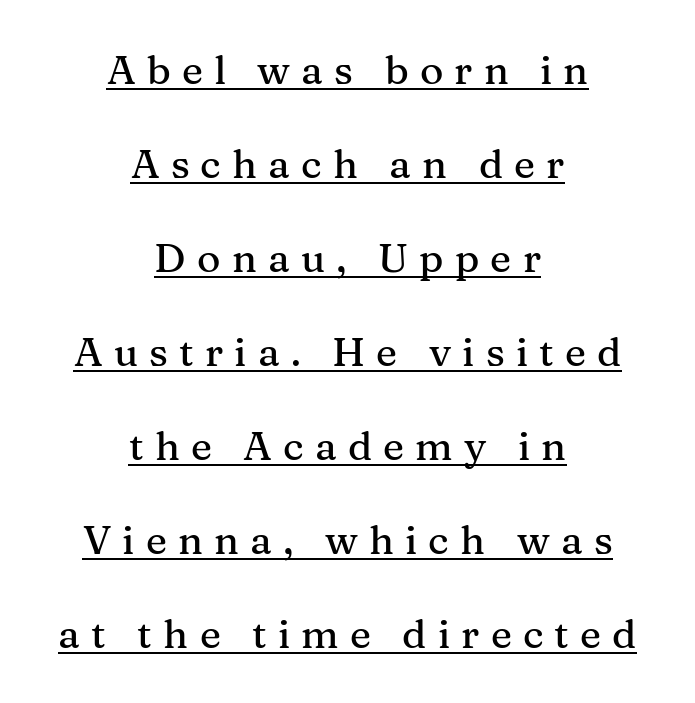
The image shows 40 px serif type, upright; set centered, loose line spacing (2.35x), unusually wide letter spacing (+0.28 em), underlined; medium stroke contrast and a medium x-height.
